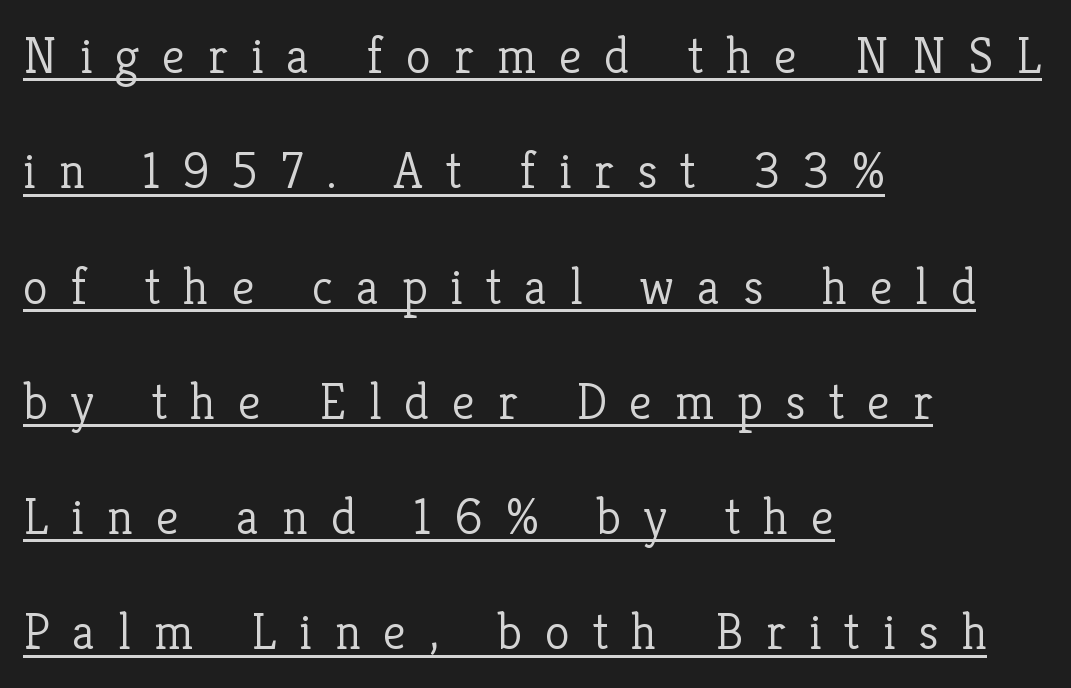
{"serif": "yes", "italic": "no", "bold": "no", "weight": "light", "width": "normal", "stroke_contrast": "low", "x_height": "medium", "monospaced": "no", "underline": "yes", "align": "left", "line_spacing": "loose", "line_spacing_ratio": 2.26, "letter_spacing": "wide", "letter_spacing_em": 0.45, "glyph_px": 51}
